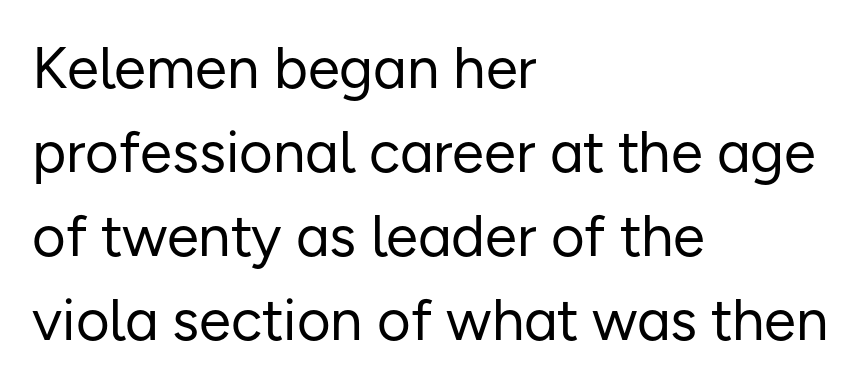
{"serif": "no", "italic": "no", "bold": "no", "weight": "regular", "width": "normal", "stroke_contrast": "low", "x_height": "medium", "monospaced": "no", "underline": "no", "align": "left", "line_spacing": "normal", "line_spacing_ratio": 1.45, "letter_spacing": "normal", "letter_spacing_em": 0.0, "glyph_px": 58}
